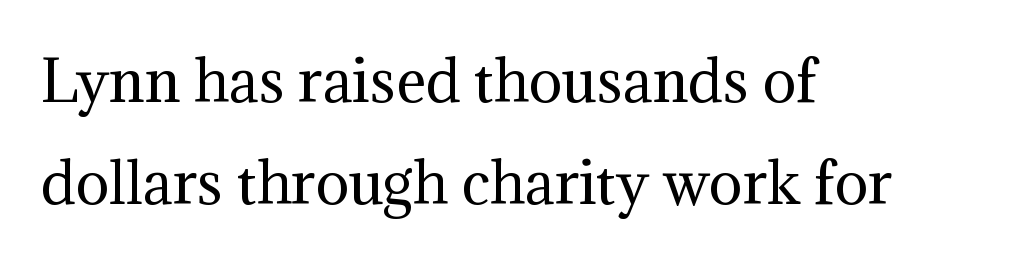
The image shows 56 px regular-weight serif type, upright; set left-aligned, line spacing 1.82x, normal letter spacing, not underlined; medium stroke contrast and a medium x-height.
